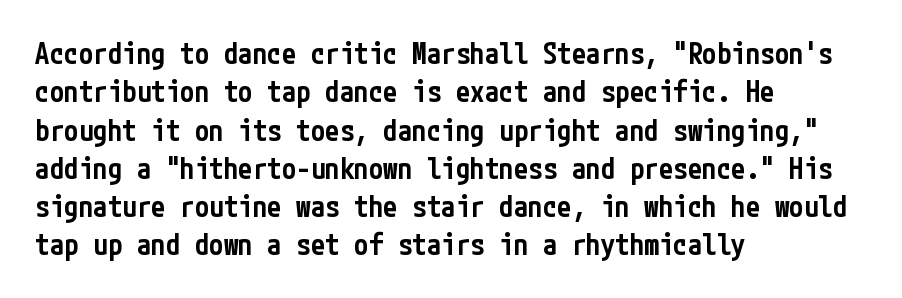
{"serif": "no", "italic": "no", "bold": "semi", "weight": "semibold", "width": "condensed", "stroke_contrast": "low", "x_height": "medium", "underline": "no", "align": "left", "line_spacing": "normal", "line_spacing_ratio": 1.32, "letter_spacing": "normal", "letter_spacing_em": 0.0, "glyph_px": 29}
